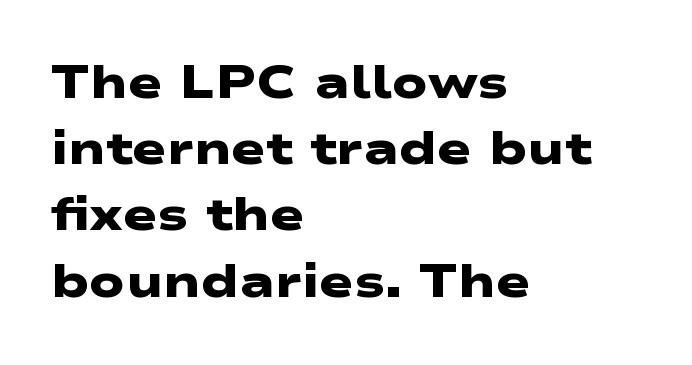
The image shows 46 px heavy, wide sans-serif type; set left-aligned, normal line spacing (1.44x), normal letter spacing, not underlined; low stroke contrast and a medium x-height.
